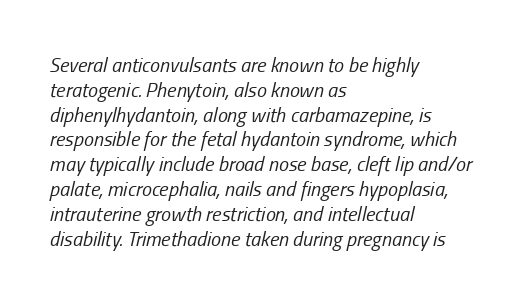
Alignment: flush left. Tracking here is standard; glyphs follow each other at the usual distance. Vertical stems look standard width or narrower in stroke. Italic? Definitely — the glyphs are oblique.
